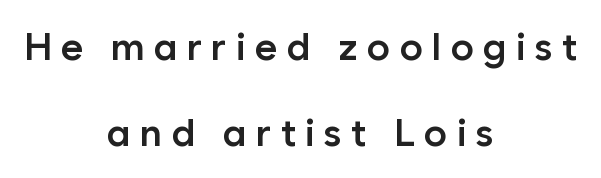
The image shows 39 px semibold sans-serif type, upright; set centered, loose line spacing (2.2x), unusually wide letter spacing (+0.23 em), not underlined; low stroke contrast and a medium x-height.
